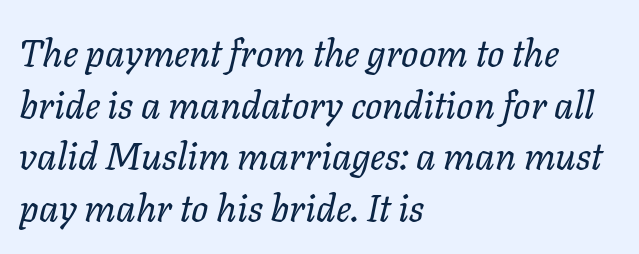
The image shows 38 px regular-weight type, italic (leaning right); set left-aligned, normal line spacing (1.36x), normal letter spacing, not underlined; low stroke contrast and a medium x-height.
